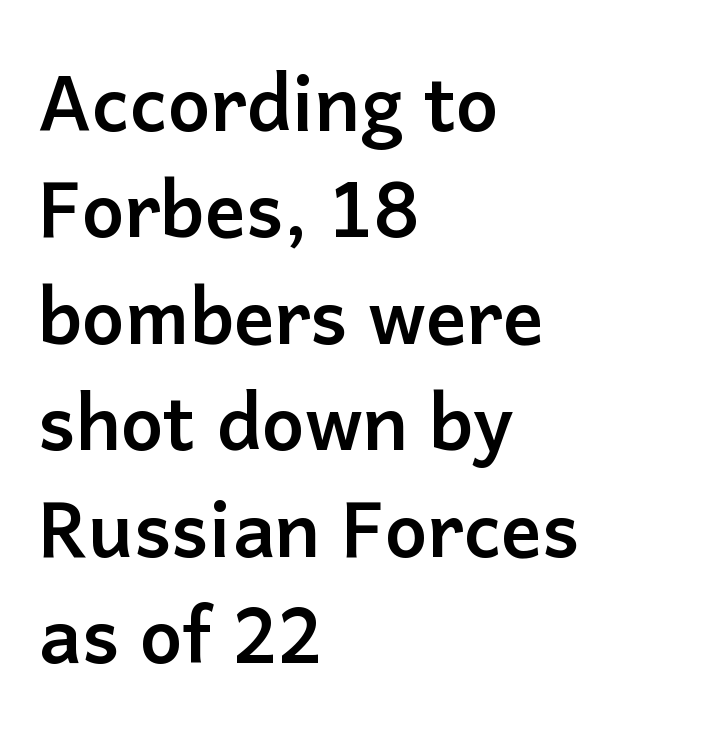
The passage shown is emphatically bold. I'd call this a sans setting — the letters go barefoot. Spacing verdict: proportional, widths tailored to each character. The space between consecutive lines is moderate. In CSS terms this would be text-align: left. The zone under the glyphs is completely vacant.
